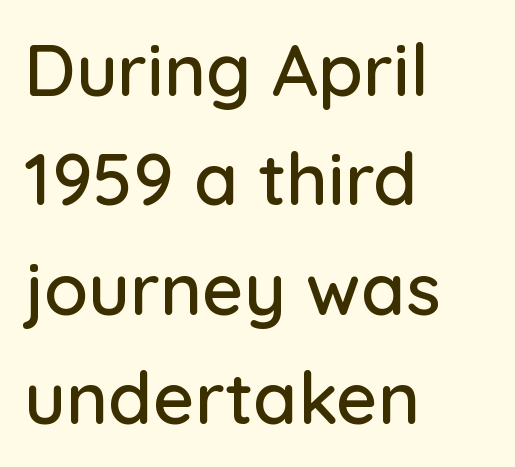
Q: Is the text italic (slanted)? A: No, it is upright.
Q: Is the typeface a serif or a sans-serif typeface? A: Sans-serif.
Q: Is the text underlined? A: No.
Q: How is the paragraph aligned? A: Left-aligned.
Q: Is the spacing between letters normal or unusually wide? A: Normal.
Q: Is the spacing between lines tight, normal or loose? A: Normal.
Q: Width (condensed, normal, or wide)? A: Normal.
Q: Stroke contrast? A: Low.
Q: x-height? A: Medium.
Q: Monospaced? A: No.
